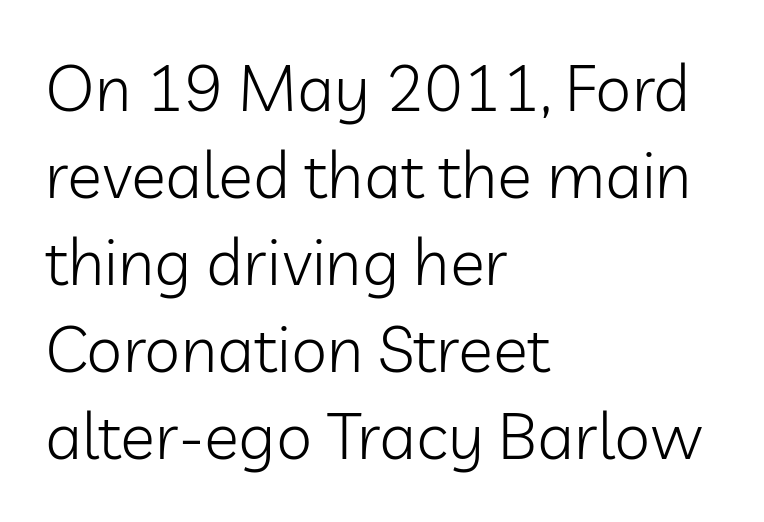
{"serif": "no", "italic": "no", "bold": "no", "weight": "light", "width": "normal", "stroke_contrast": "low", "x_height": "medium", "monospaced": "no", "underline": "no", "align": "left", "line_spacing": "normal", "line_spacing_ratio": 1.34, "letter_spacing": "normal", "letter_spacing_em": 0.0, "glyph_px": 65}
